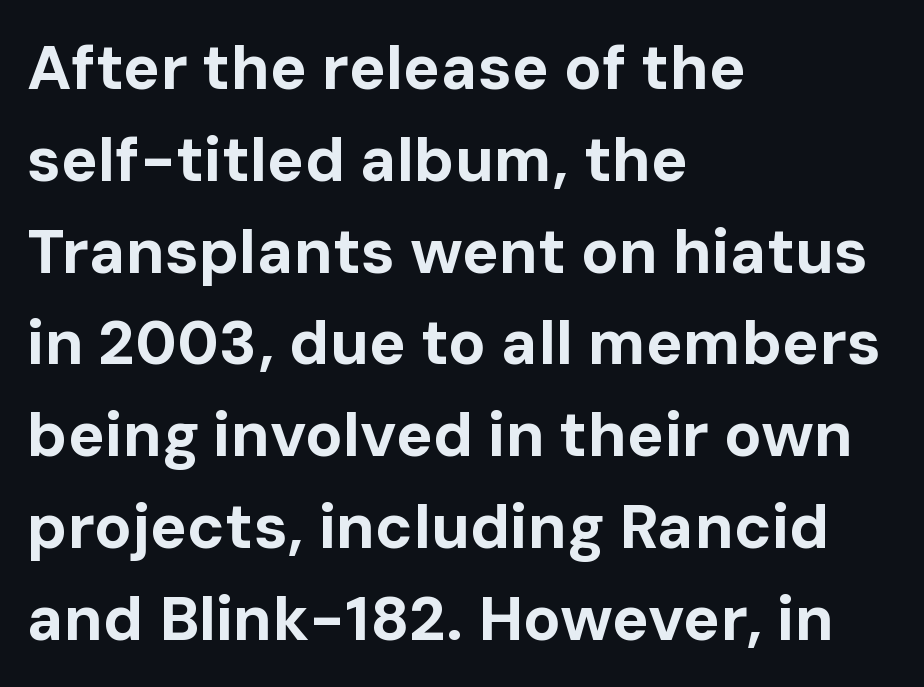
{"serif": "no", "italic": "no", "bold": "yes", "weight": "bold", "width": "normal", "stroke_contrast": "low", "x_height": "medium", "monospaced": "no", "underline": "no", "align": "left", "line_spacing": "normal", "line_spacing_ratio": 1.48, "letter_spacing": "normal", "letter_spacing_em": 0.0, "glyph_px": 62}
